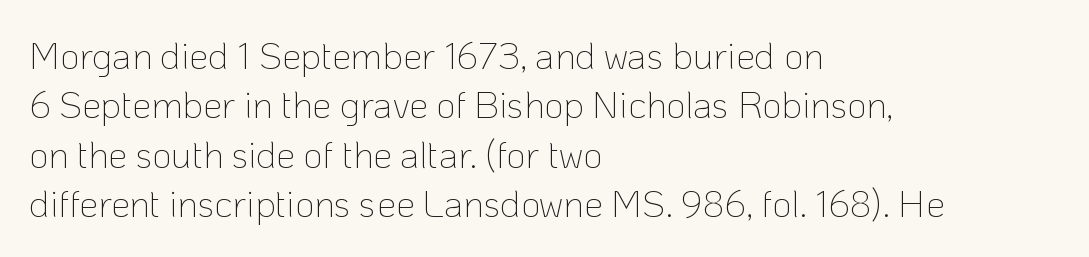
Honestly, the row spacing looks completely unremarkable. These lines stack with their left ends in a neat column. Is the type heavy? It reads as light-to-regular instead. Observe the ordinary spacing: letters are neighbours, not strangers.
